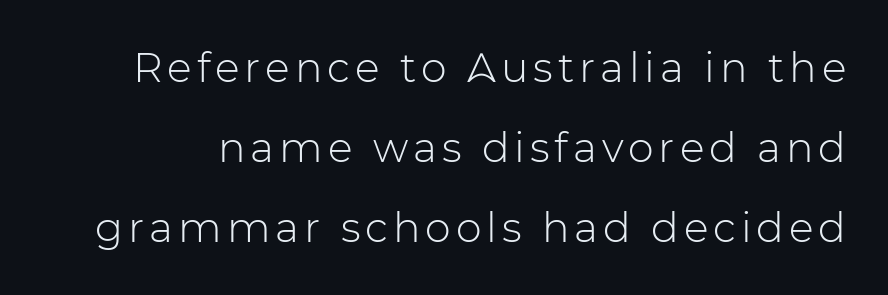
The image shows 41 px light sans-serif type, upright; set loose line spacing (1.95x), not underlined; low stroke contrast and a medium x-height.
